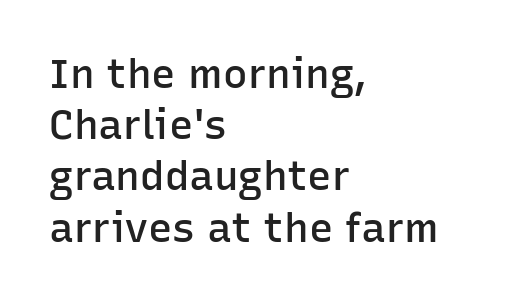
The image shows 41 px semibold sans-serif type, upright; set left-aligned, normal line spacing (1.25x), normal letter spacing, not underlined; low stroke contrast and a medium x-height.
